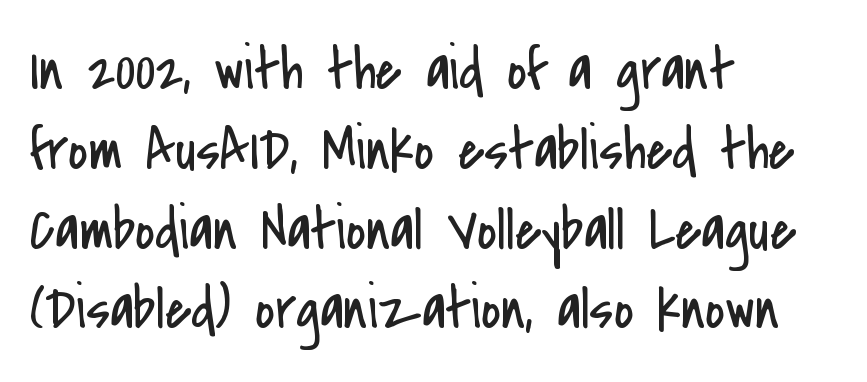
Which margin do the lines hug? The left one — the right edge is uneven. A typesetter would call this proportional, since set widths differ per character. Compared with typical body copy, the letter spacing here is the same. Stem width sits at or under what a default text font uses. The letters stand straight up with perfectly vertical stems. This sample keeps an unexceptional amount of space between lines.
